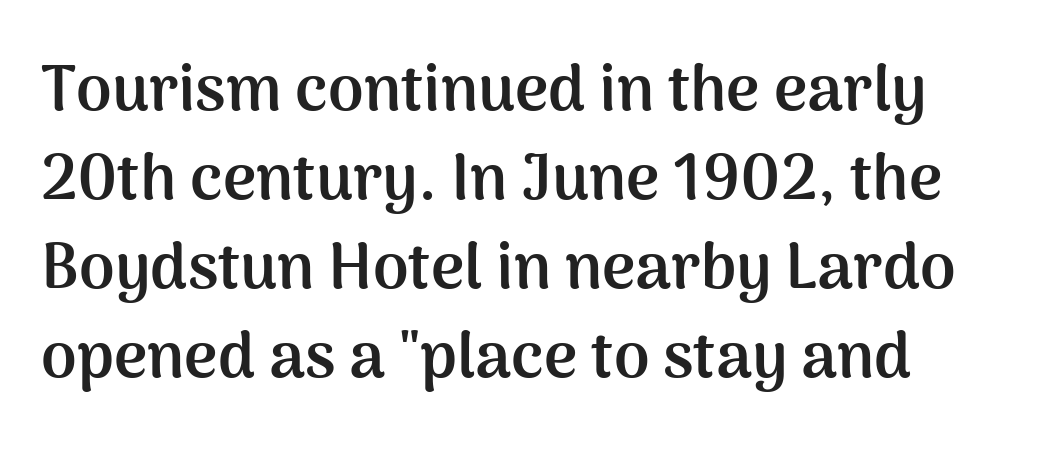
Q: Is the text bold? A: Yes.
Q: Is the text italic (slanted)? A: No, it is upright.
Q: Is the typeface a serif or a sans-serif typeface? A: Sans-serif.
Q: Is the text underlined? A: No.
Q: Is the spacing between letters normal or unusually wide? A: Normal.
Q: Is the spacing between lines tight, normal or loose? A: Normal.
Q: Width (condensed, normal, or wide)? A: Normal.
Q: Stroke contrast? A: Medium.
Q: x-height? A: Medium.
Q: Monospaced? A: No.
